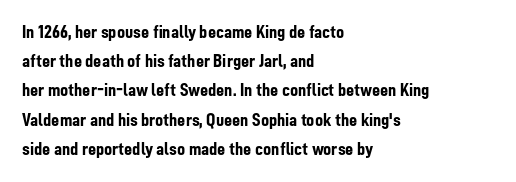
{"italic": "no", "bold": "yes", "underline": "no", "align": "left", "line_spacing": "normal", "line_spacing_ratio": 1.46, "letter_spacing": "normal", "letter_spacing_em": 0.0, "glyph_px": 20}
